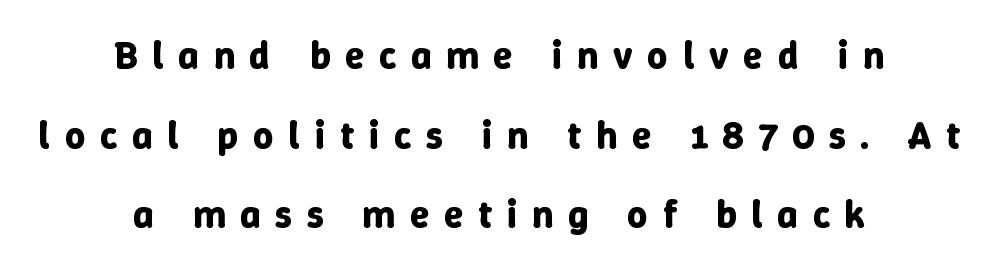
Q: Is the text bold? A: Yes.
Q: Is the text italic (slanted)? A: No, it is upright.
Q: Is the text underlined? A: No.
Q: How is the paragraph aligned? A: Centered.
Q: Is the spacing between letters normal or unusually wide? A: Unusually wide.
Q: Is the spacing between lines tight, normal or loose? A: Loose.
Q: Width (condensed, normal, or wide)? A: Normal.
Q: Stroke contrast? A: Low.
Q: x-height? A: Medium.
Q: Monospaced? A: No.
